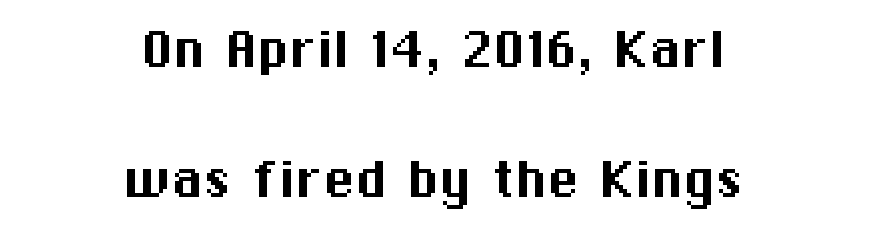
Nobody touched the tracking dial on this one. Posture: vertical. Short and long lines alike share a common midpoint. Think of a printed novel: that variable character pitch is what you see here. Lines of text with bare space underneath. The space between consecutive lines is lavish.
